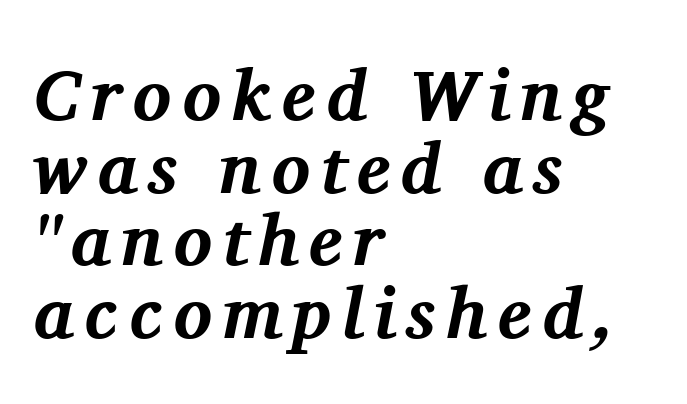
{"serif": "yes", "italic": "yes", "lean": "right", "slant_degrees": 11, "bold": "yes", "weight": "bold", "width": "normal", "stroke_contrast": "medium", "x_height": "medium", "monospaced": "no", "underline": "no", "align": "left", "line_spacing": "tight", "line_spacing_ratio": 1.01, "glyph_px": 72}
